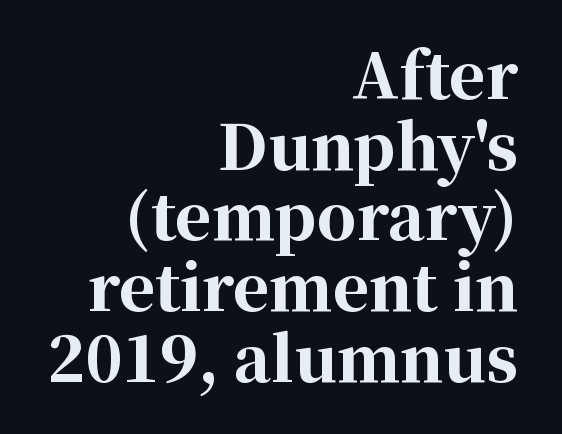
The image shows 62 px bold serif type, upright; set right-aligned, tight line spacing (1.14x), normal letter spacing, not underlined; high stroke contrast and a medium x-height.
